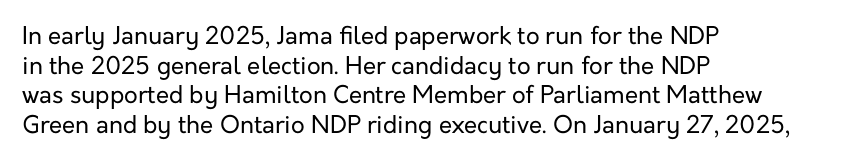
{"italic": "no", "bold": "no", "underline": "no", "align": "left", "line_spacing_ratio": 1.23, "letter_spacing": "normal", "letter_spacing_em": 0.0, "glyph_px": 24}
